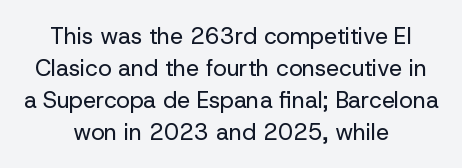
Q: Is the text bold? A: No.
Q: Is the text italic (slanted)? A: No, it is upright.
Q: Is the text underlined? A: No.
Q: How is the paragraph aligned? A: Centered.
Q: Is the spacing between letters normal or unusually wide? A: Normal.
Q: Is the spacing between lines tight, normal or loose? A: Normal.
